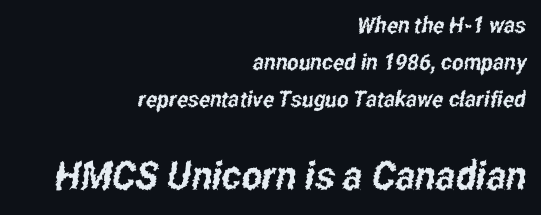
Regular leading. The type is set solid horizontally, with unmodified tracking. The area under the type is left untouched. Notice how the passage keeps a crisp vertical edge on the right only. No feet cap the strokes, marking this as sans-serif type. The emphasis by scale lands on block number two, below.
